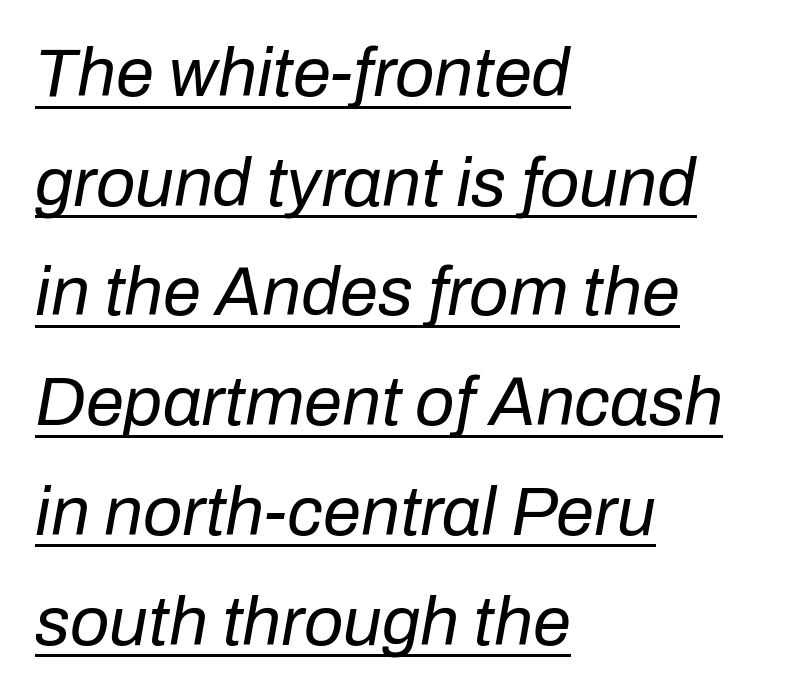
Q: Is the text bold? A: No.
Q: Is the text italic (slanted)? A: Yes, it leans right by about 10 degrees.
Q: Is the text underlined? A: Yes.
Q: How is the paragraph aligned? A: Left-aligned.
Q: Is the spacing between letters normal or unusually wide? A: Normal.
Q: Is the spacing between lines tight, normal or loose? A: Normal.
Q: Width (condensed, normal, or wide)? A: Normal.
Q: Stroke contrast? A: Low.
Q: x-height? A: Medium.
Q: Monospaced? A: No.
